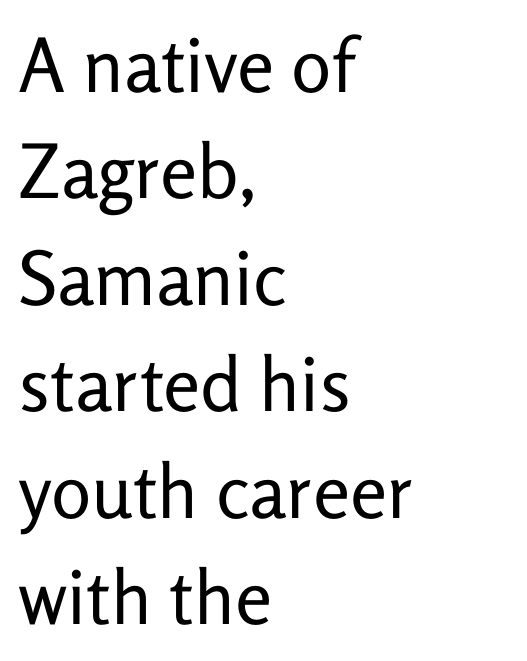
The image shows 75 px regular-weight sans-serif type, upright; set left-aligned, normal line spacing (1.42x), normal letter spacing, not underlined; low stroke contrast and a medium x-height.
